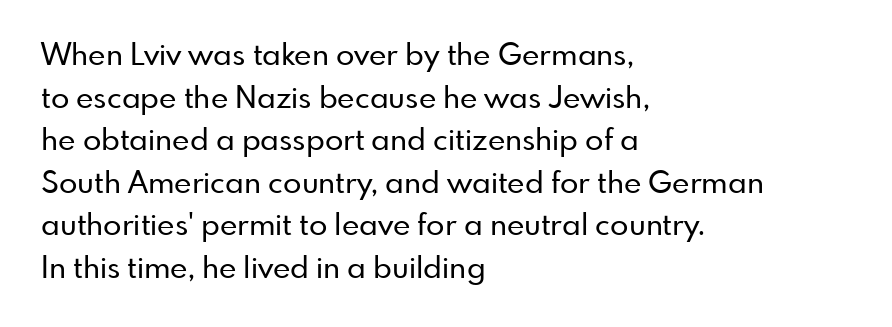
The image shows 30 px sans-serif type, upright; set left-aligned, normal line spacing (1.42x), normal letter spacing, not underlined; low stroke contrast and a small x-height.
